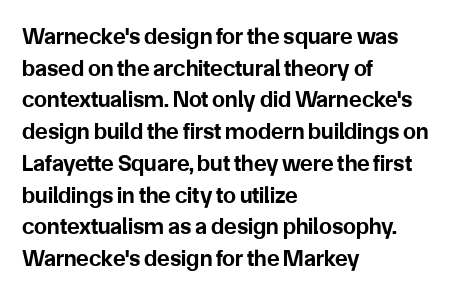
{"italic": "no", "bold": "yes", "underline": "no", "align": "left", "line_spacing": "normal", "line_spacing_ratio": 1.38, "letter_spacing": "normal", "letter_spacing_em": 0.0, "glyph_px": 23}
